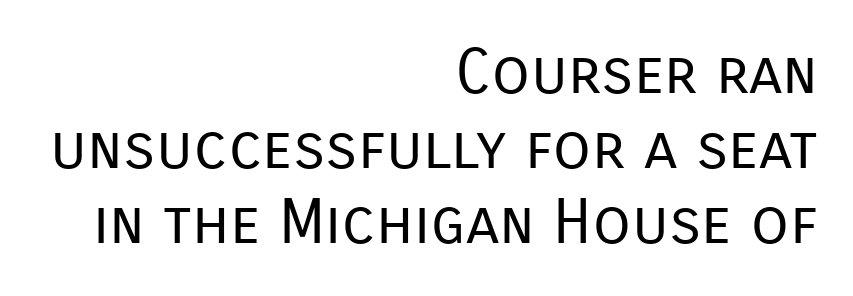
Does the lettering tilt? It doesn't — this is upright. Descenders are the only things crossing below the line. The characters are drawn with everyday or finer stroke widths. In terms of letterform style, serifs are entirely absent.
